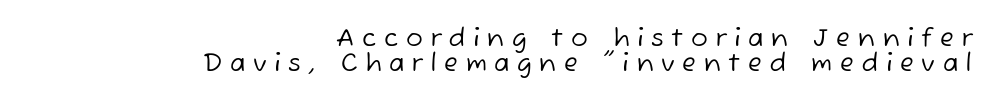
The image shows 25 px text type; set right-aligned, tight line spacing (0.99x), unusually wide letter spacing (+0.31 em), not underlined.
